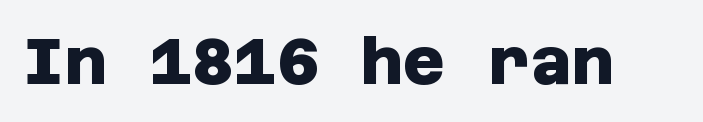
Q: Is the text bold? A: Yes.
Q: Is the typeface a serif or a sans-serif typeface? A: Sans-serif.
Q: Is the text underlined? A: No.
Q: Is the spacing between letters normal or unusually wide? A: Normal.
Q: Width (condensed, normal, or wide)? A: Normal.
Q: Stroke contrast? A: Low.
Q: x-height? A: Large.
